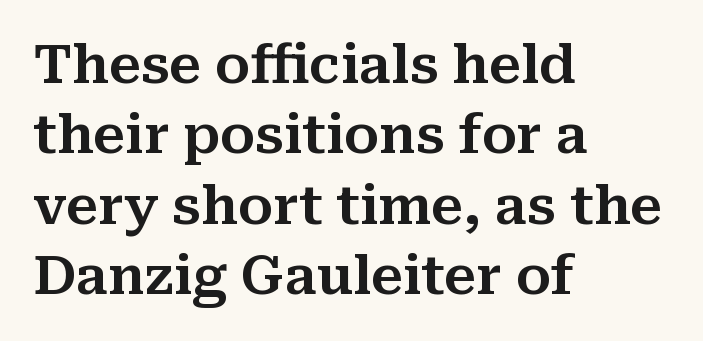
The image shows 53 px serif type, upright; set left-aligned, normal line spacing (1.33x), normal letter spacing, not underlined; medium stroke contrast and a medium x-height.
